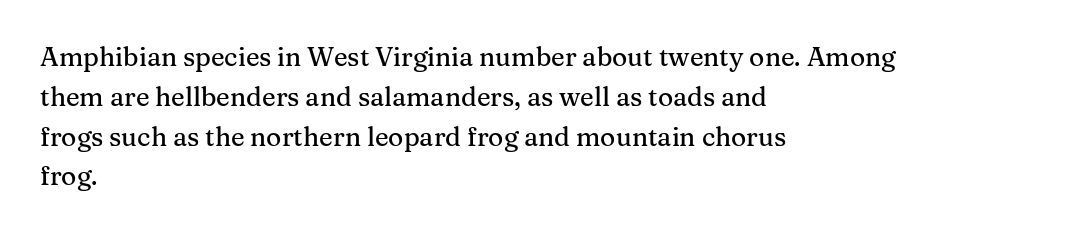
Q: Is the text italic (slanted)? A: No, it is upright.
Q: Is the text underlined? A: No.
Q: How is the paragraph aligned? A: Left-aligned.
Q: Is the spacing between letters normal or unusually wide? A: Normal.
Q: Is the spacing between lines tight, normal or loose? A: Normal.
